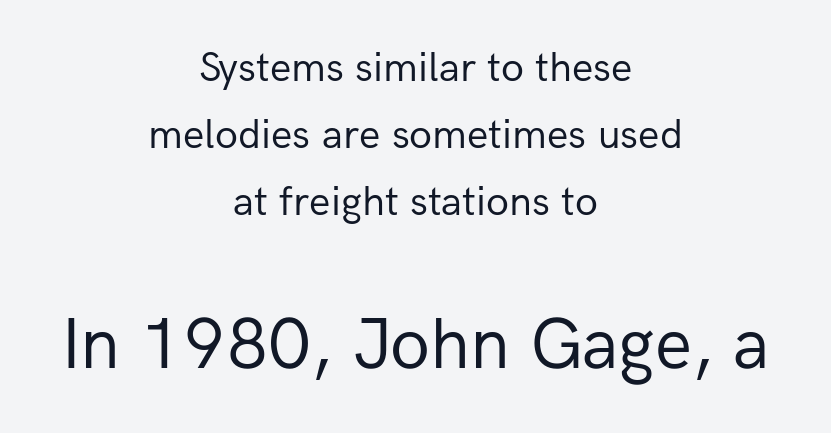
The image shows 73 px regular-weight sans-serif type, upright; set centered, normal line spacing (1.59x), normal letter spacing, not underlined; the second (bottom) block is 1.74x larger; low stroke contrast and a medium x-height.
